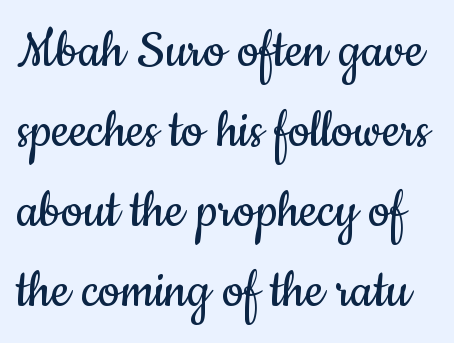
The image shows 61 px regular-weight, condensed sans-serif type; set normal line spacing (1.31x), normal letter spacing, not underlined; low stroke contrast and a small x-height.
